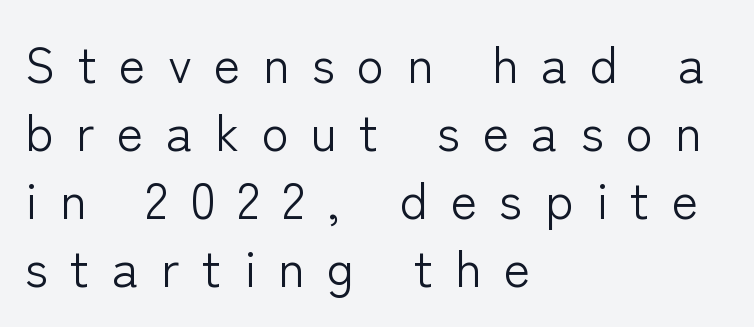
The image shows 50 px light sans-serif type, upright; set left-aligned, normal line spacing (1.36x), unusually wide letter spacing (+0.45 em), not underlined; low stroke contrast and a medium x-height.
